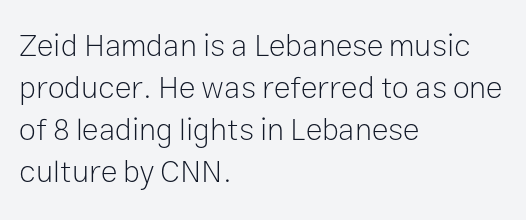
{"serif": "no", "italic": "no", "bold": "no", "weight": "light", "width": "normal", "stroke_contrast": "low", "x_height": "medium", "monospaced": "no", "underline": "no", "align": "left", "line_spacing": "normal", "line_spacing_ratio": 1.35, "letter_spacing": "normal", "letter_spacing_em": 0.0, "glyph_px": 31}
